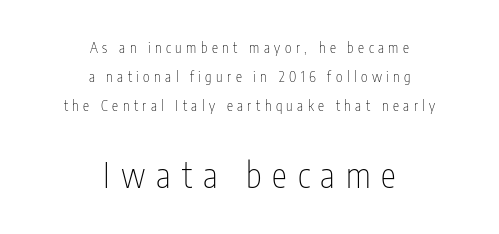
The image shows 34 px thin, condensed sans-serif type, upright; set centered, loose line spacing (2.06x), unusually wide letter spacing (+0.32 em), not underlined; the second (bottom) block is 2.43x larger; low stroke contrast and a medium x-height.
